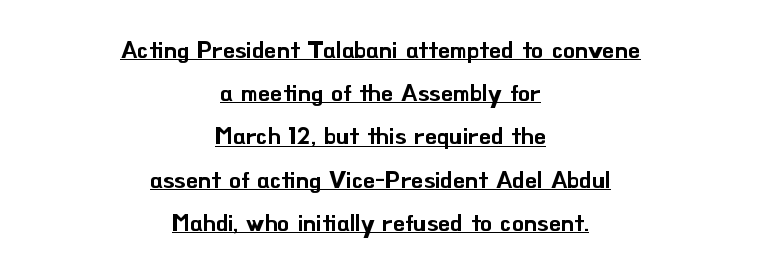
Posture: straight, roman, zero tilt. The paragraph shown floats in the horizontal middle. Does a line run under the words? Yes, clearly. Words appear dense and cohesive because spacing is normal.
